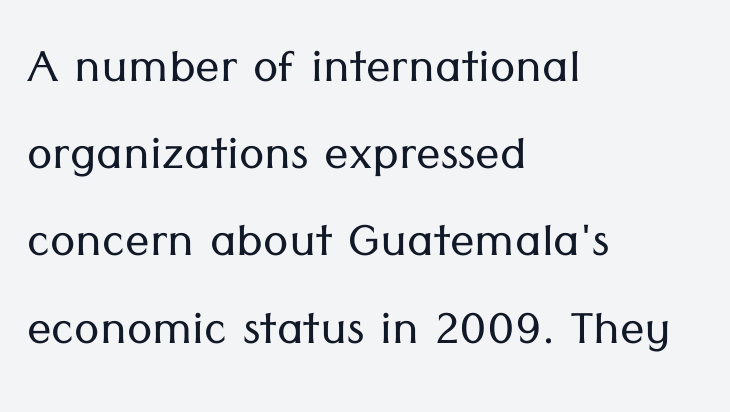
If you measured baseline to baseline, you'd find a middling distance. This sample uses an upright cut, with every glyph sitting square on the baseline. The font family rendered here belongs to the sans-serif group. Here the designer chose a conventional face with non-uniform glyph widths. Layout note: lines flush left.
